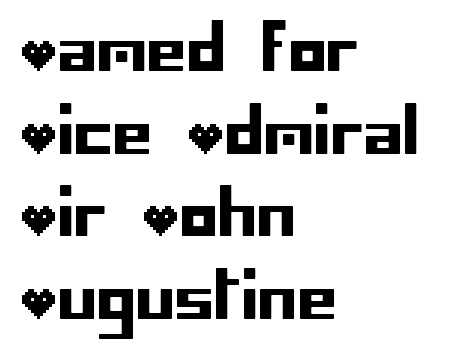
{"serif": "no", "italic": "no", "width": "normal", "stroke_contrast": "low", "x_height": "large", "underline": "no", "align": "left", "line_spacing": "normal", "line_spacing_ratio": 1.31, "letter_spacing": "normal", "letter_spacing_em": 0.0, "glyph_px": 63}
